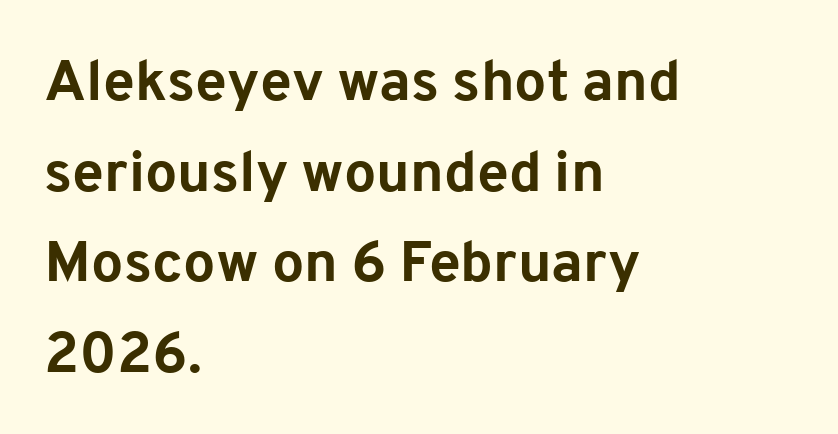
The characters look thick and weighty, a clear bold. The foot of each line stays bare and open. Examine the stroke ends and you'll find no serifs. Nope, not italic — everything's standing straight. A classic flush-left, rag-right setting is used for this passage.
